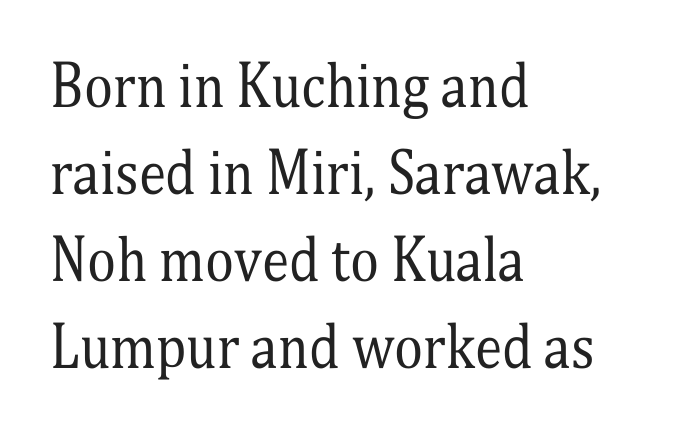
The image shows 55 px regular-weight, condensed serif type, upright; set left-aligned, normal line spacing (1.58x), normal letter spacing, not underlined; medium stroke contrast and a medium x-height.
